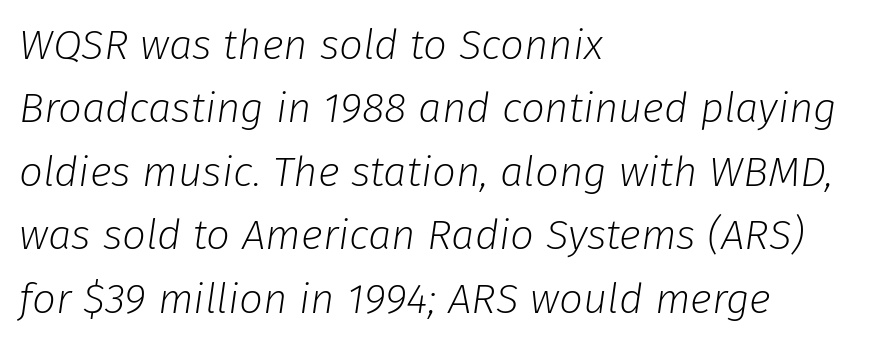
Q: Is the text bold? A: No.
Q: Is the text italic (slanted)? A: Yes, it leans right by about 8 degrees.
Q: Is the text underlined? A: No.
Q: How is the paragraph aligned? A: Left-aligned.
Q: Is the spacing between letters normal or unusually wide? A: Normal.
Q: Is the spacing between lines tight, normal or loose? A: Normal.
Q: Width (condensed, normal, or wide)? A: Normal.
Q: Stroke contrast? A: Low.
Q: x-height? A: Medium.
Q: Monospaced? A: No.
